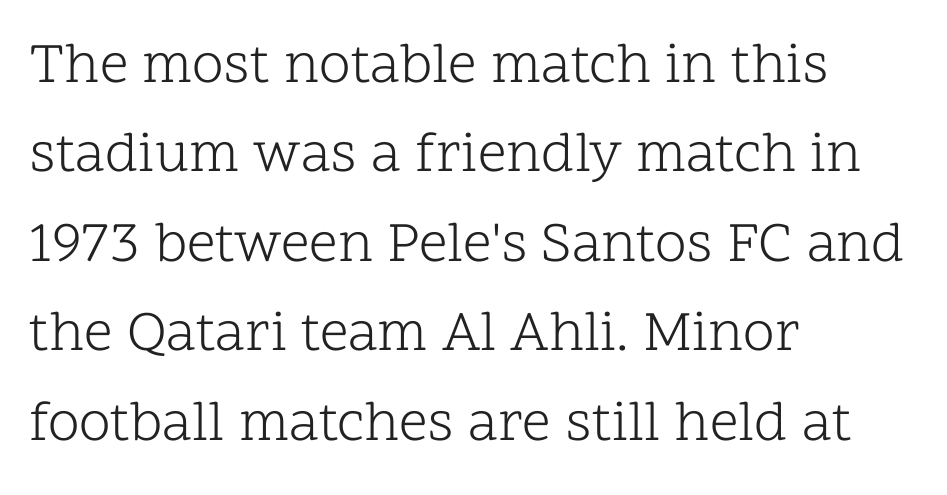
Is this a sans? No — the strokes have serifs. Rows of type keep a routine distance in the vertical direction. The passage shown is not underscored anywhere. Looks like regular typesetting: each glyph gets only the width it needs. The rendering anchors every line to the left-hand side. Ink coverage per letter is moderate at most.
